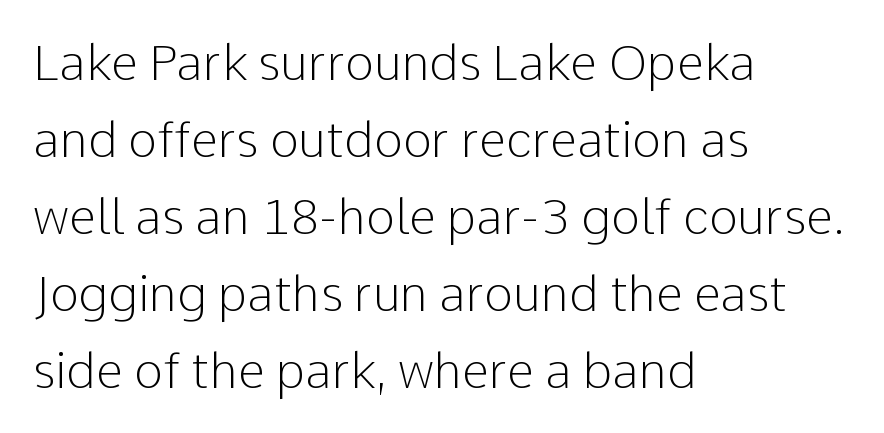
Beneath every word, the page is bare. Reading down the block, your eye returns to a fixed left position each line. Here the designer chose a conventional face with non-uniform glyph widths. This rendering employs a face without finishing strokes, i.e., a sans-serif. The gaps between neighbouring characters are ordinary and unremarkable. Is there any slant? The stems are plumb.
